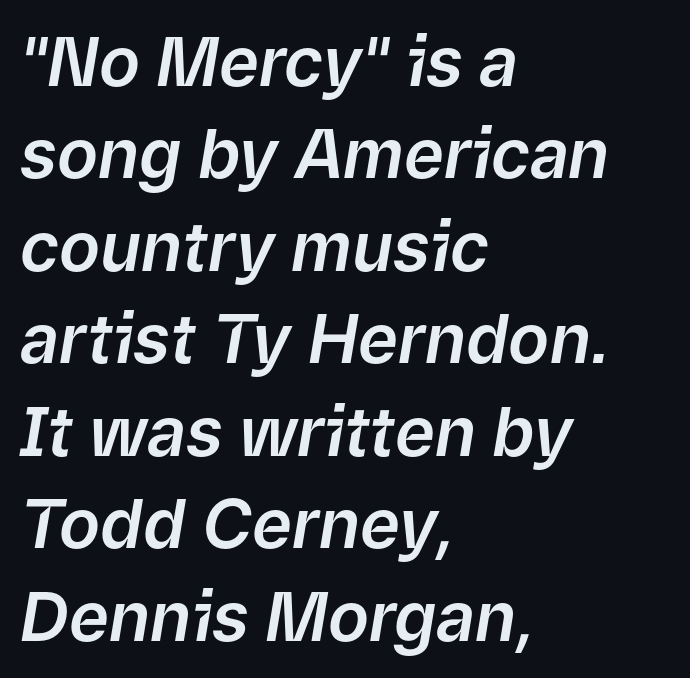
Words float on clear page, feet unadorned. The passage shown stacks its lines at a standard gap. A typesetter would call this proportional, since set widths differ per character. Notice how the stems are inclined rather than vertical — that's the hallmark of italics. The passage shown has conventional tracking throughout. All the whitespace from short lines collects on the right.
